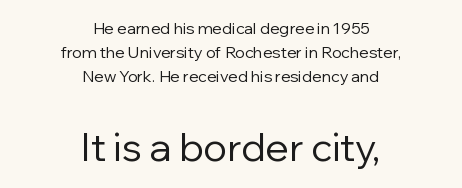
Is this a heavy cut? Hardly; it is regular or lighter. The zone under the glyphs is completely vacant. Short note: letters normally spaced. Each letter keeps its own natural width here, so spacing adapts to shape. Italic: no, the glyphs are upright roman.
